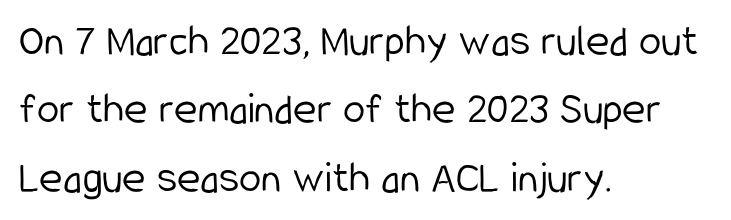
Does the lettering tilt? It doesn't — this is upright. Each new line begins a customary step beneath the previous one. Descender tails drop into unmarked territory. Is this a heavy cut? Hardly; it is regular or lighter.
